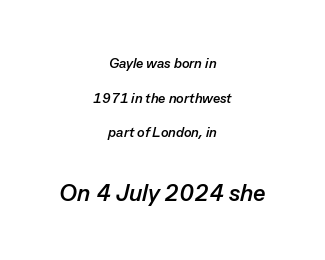
{"italic": "yes", "lean": "right", "slant_degrees": 13, "bold": "yes", "underline": "no", "align": "center", "line_spacing": "loose", "line_spacing_ratio": 2.48, "letter_spacing": "normal", "letter_spacing_em": 0.0, "larger_block": "second", "size_ratio": 1.71, "glyph_px": 24}
